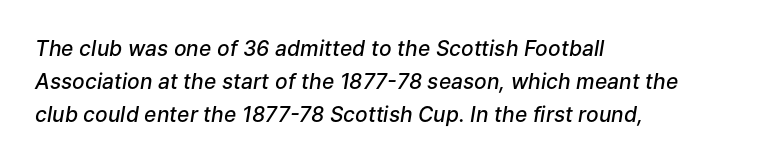
A normal amount of white space separates one row of letters from the next. Left-aligned paragraph, ragged on the right. A typesetter would call this zero additional tracking. Does the lettering tilt? It does — this is italic.
